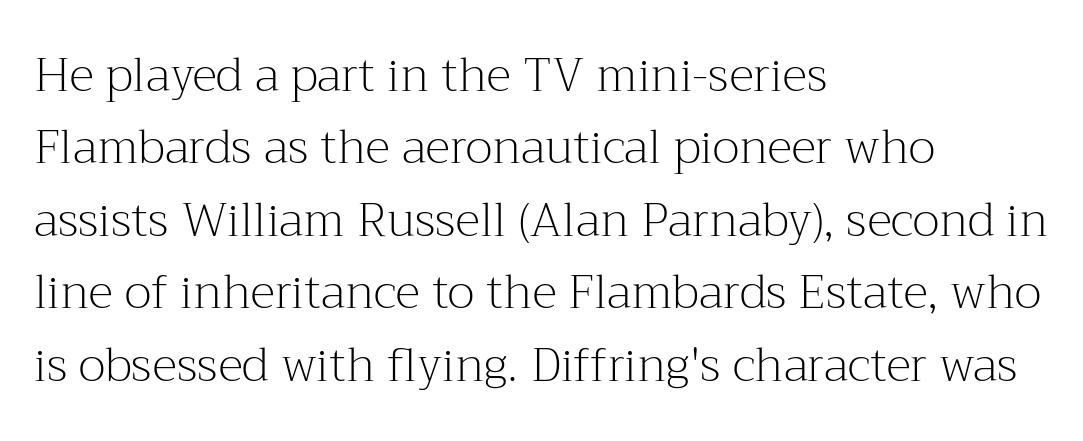
{"serif": "yes", "italic": "no", "bold": "no", "weight": "light", "width": "normal", "stroke_contrast": "medium", "x_height": "medium", "monospaced": "no", "underline": "no", "align": "left", "line_spacing": "normal", "line_spacing_ratio": 1.54, "letter_spacing": "normal", "letter_spacing_em": 0.0, "glyph_px": 47}
